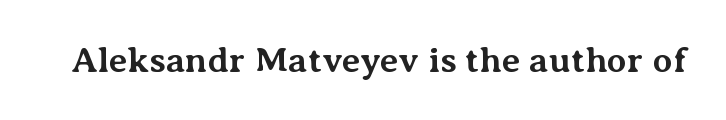
The glyphs are unaccompanied by any horizontal stroke below them. Stroke terminals: seriffed. This is roman type, the default non-slanted kind. The strokes are fattened all the way to bold. Do the characters align in a grid? No, the font is proportional. Tracking value appears to be zero — textbook default spacing.
